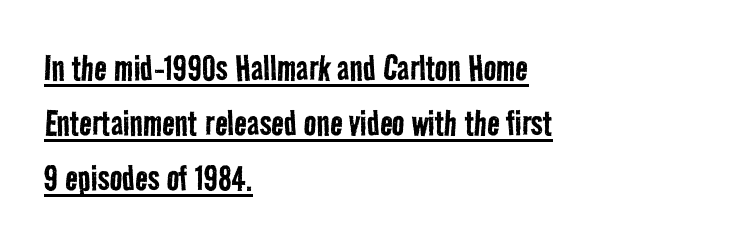
The image shows 42 px regular-weight, condensed sans-serif type; set left-aligned, normal line spacing (1.31x), normal letter spacing, underlined; low stroke contrast and a medium x-height.
